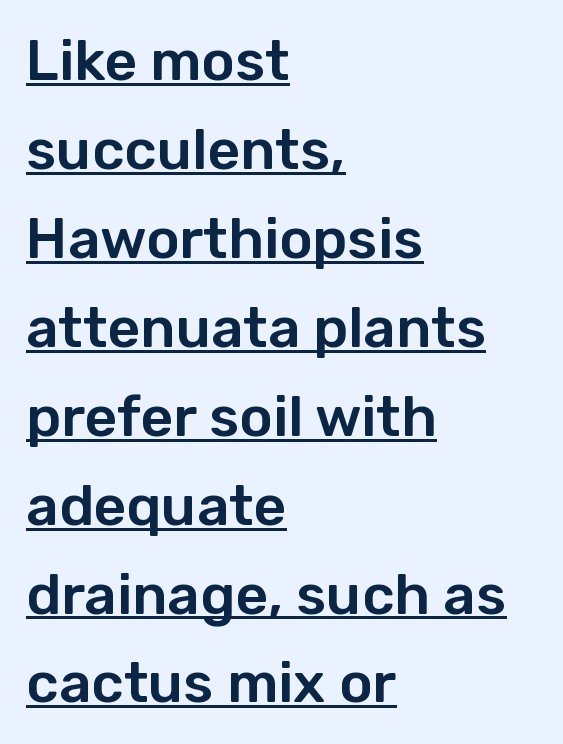
The image shows 57 px sans-serif type, upright; set left-aligned, normal line spacing (1.56x), normal letter spacing, underlined; low stroke contrast and a medium x-height.
